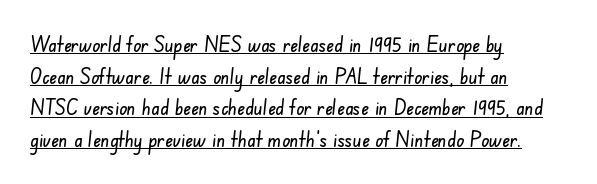
Q: Is the text underlined? A: Yes.
Q: How is the paragraph aligned? A: Left-aligned.
Q: Is the spacing between letters normal or unusually wide? A: Normal.
Q: Is the spacing between lines tight, normal or loose? A: Normal.
